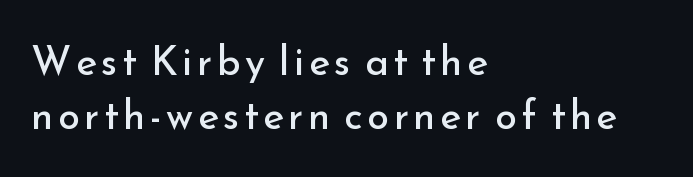
Q: Is the text bold? A: No.
Q: Is the text italic (slanted)? A: No, it is upright.
Q: Is the typeface a serif or a sans-serif typeface? A: Sans-serif.
Q: Is the text underlined? A: No.
Q: How is the paragraph aligned? A: Left-aligned.
Q: Is the spacing between lines tight, normal or loose? A: Normal.
Q: Width (condensed, normal, or wide)? A: Normal.
Q: Stroke contrast? A: Low.
Q: x-height? A: Small.
Q: Monospaced? A: No.
